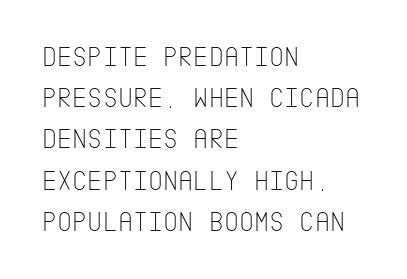
The image shows 29 px thin, condensed sans-serif type, upright; set left-aligned, normal line spacing (1.42x), normal letter spacing, not underlined; low stroke contrast and a large x-height.
